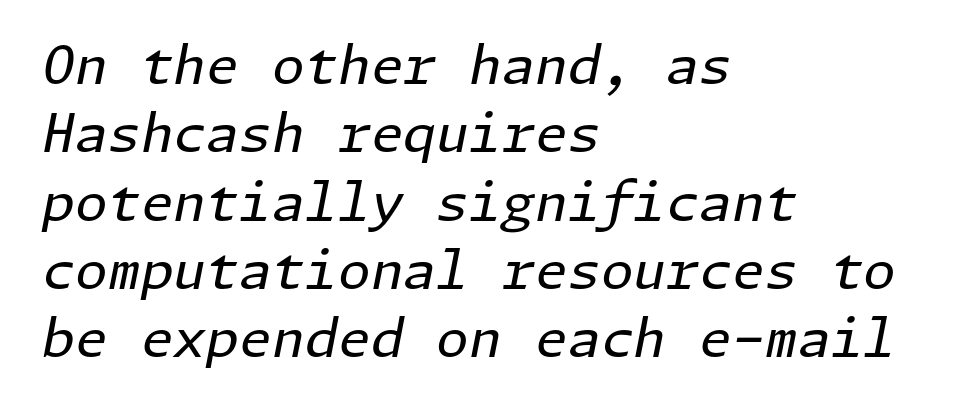
The image shows 53 px regular-weight type, italic (leaning right); set left-aligned, normal line spacing (1.29x), normal letter spacing, not underlined; low stroke contrast and a medium x-height.
